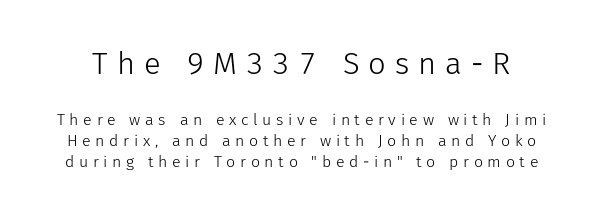
{"serif": "no", "italic": "no", "bold": "no", "weight": "light", "width": "normal", "stroke_contrast": "low", "x_height": "medium", "monospaced": "no", "underline": "no", "line_spacing": "normal", "line_spacing_ratio": 1.3, "letter_spacing": "wide", "letter_spacing_em": 0.29, "larger_block": "first", "size_ratio": 1.94, "glyph_px": 31}
